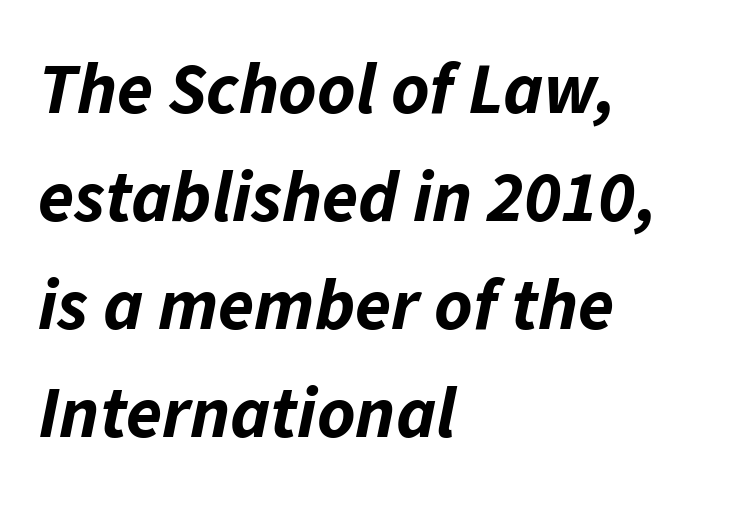
{"italic": "yes", "lean": "right", "slant_degrees": 11, "bold": "yes", "weight": "bold", "width": "normal", "stroke_contrast": "low", "x_height": "medium", "monospaced": "no", "underline": "no", "align": "left", "line_spacing": "normal", "line_spacing_ratio": 1.48, "letter_spacing": "normal", "letter_spacing_em": 0.0, "glyph_px": 73}
